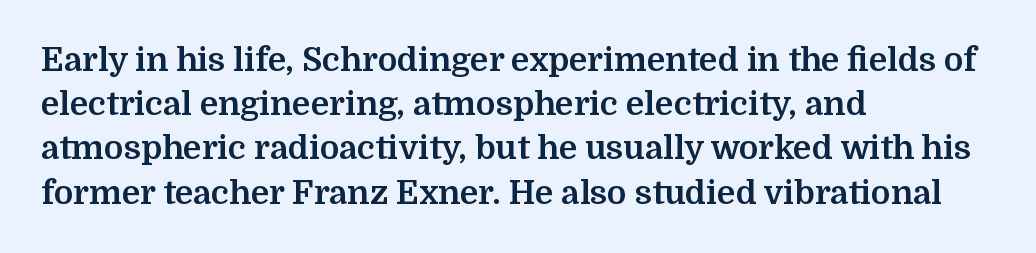
{"serif": "yes", "italic": "no", "bold": "yes", "weight": "bold", "width": "normal", "stroke_contrast": "medium", "x_height": "medium", "monospaced": "no", "underline": "no", "align": "left", "line_spacing": "normal", "line_spacing_ratio": 1.34, "letter_spacing": "normal", "letter_spacing_em": 0.0, "glyph_px": 33}
